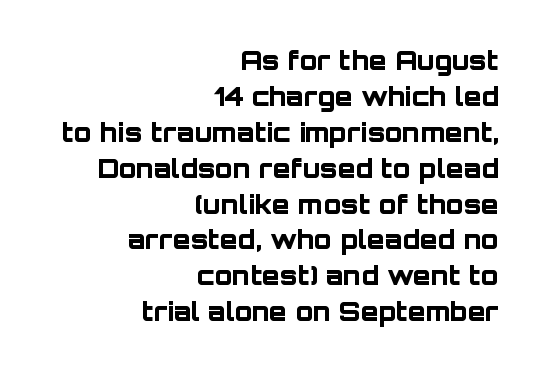
The image shows 26 px bold type, upright; set right-aligned, normal line spacing (1.38x), normal letter spacing, not underlined.
